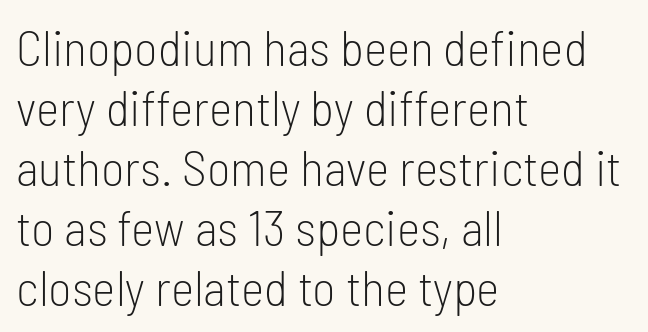
Every stem runs plumb, perpendicular to the baseline. Each letter's strokes conclude bluntly, with no projecting serifs. Compared with a centered layout, this one pins lines to the left instead. Compared with typical body copy, the letter spacing here is the same.
